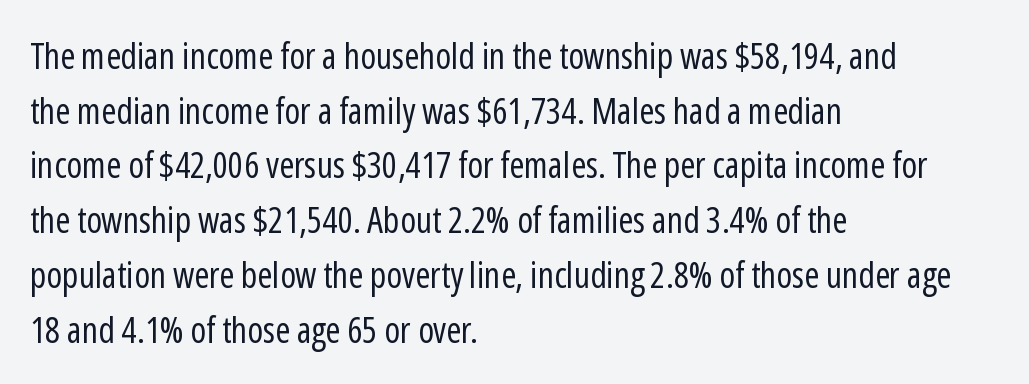
The image shows 36 px regular-weight, condensed sans-serif type, upright; set left-aligned, normal line spacing (1.52x), normal letter spacing, not underlined; low stroke contrast and a medium x-height.
